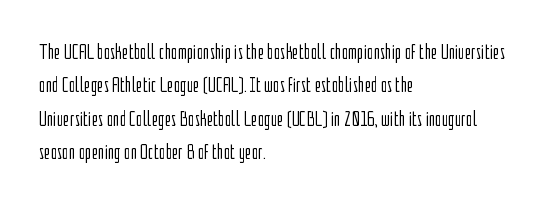
The image shows 22 px text type, upright; set left-aligned, normal line spacing (1.52x), normal letter spacing, not underlined.
